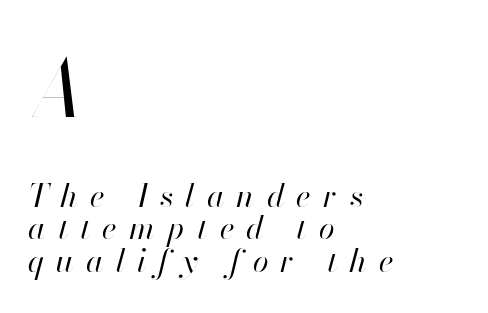
The image shows 79 px regular-weight type, italic (leaning right); set left-aligned, tight line spacing (1.01x), unusually wide letter spacing (+0.38 em), not underlined; the first (top) block is 2.47x larger; high stroke contrast and a small x-height.
